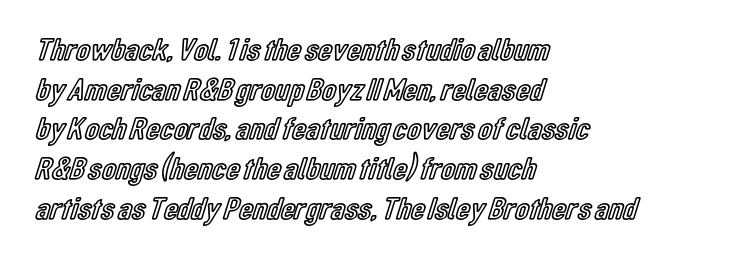
Any mark beneath the type? The region is blank. Caption: multi-line text, flush left, ragged right. The gaps between neighbouring characters are ordinary and unremarkable. You could not count columns in this text — the font is proportionally spaced.
